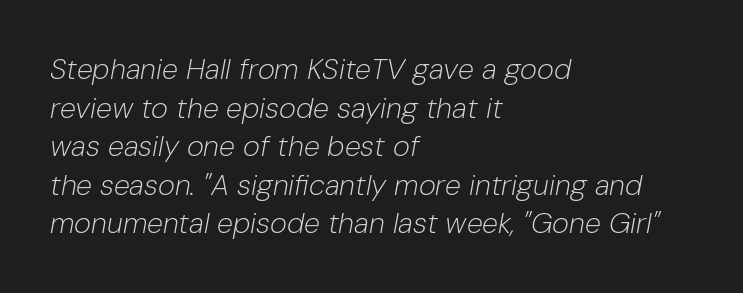
The image shows 29 px light type, italic (leaning right); set left-aligned, normal line spacing (1.33x), normal letter spacing, not underlined; low stroke contrast and a medium x-height.
